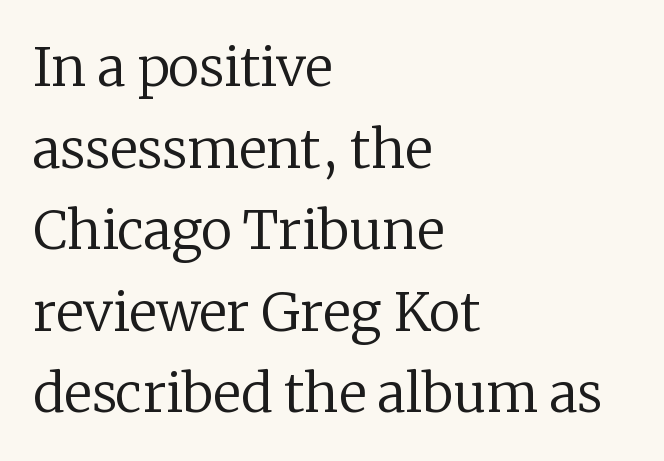
{"serif": "yes", "italic": "no", "bold": "no", "weight": "regular", "width": "normal", "stroke_contrast": "low", "x_height": "medium", "monospaced": "no", "underline": "no", "align": "left", "line_spacing": "normal", "line_spacing_ratio": 1.54, "letter_spacing": "normal", "letter_spacing_em": 0.0, "glyph_px": 53}
